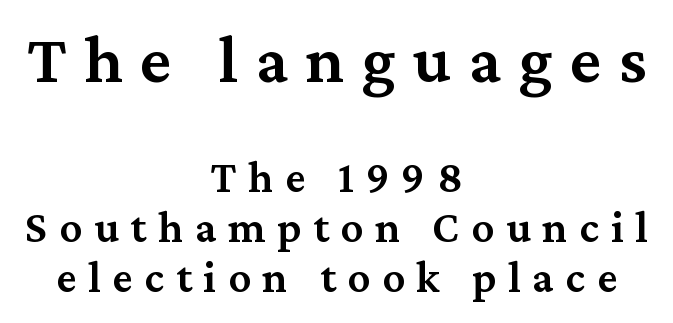
This rendering employs a face with finishing strokes, i.e., a serif. Alignment: centered. Any mark beneath the type? The region is blank. Typographic density is moderately raised because the face is semibold. Here the designer chose a conventional face with non-uniform glyph widths.
